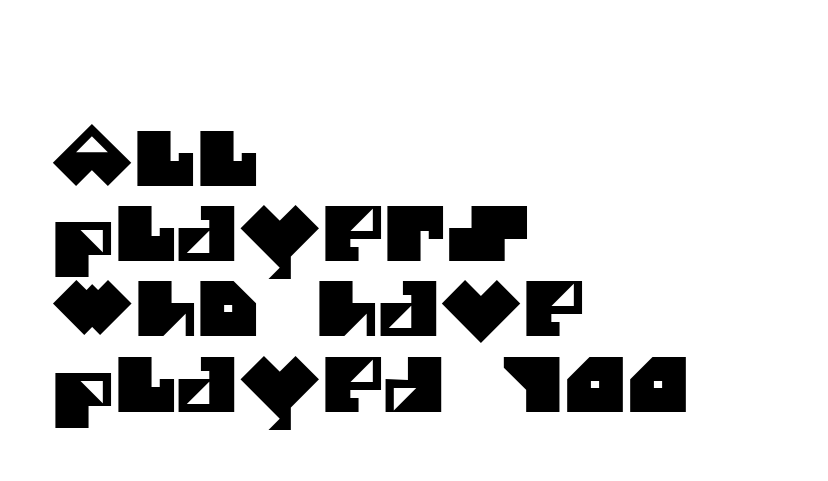
Q: Is the typeface a serif or a sans-serif typeface? A: Sans-serif.
Q: Is the text underlined? A: No.
Q: How is the paragraph aligned? A: Left-aligned.
Q: Is the spacing between letters normal or unusually wide? A: Normal.
Q: Is the spacing between lines tight, normal or loose? A: Tight.
Q: Width (condensed, normal, or wide)? A: Normal.
Q: Stroke contrast? A: Medium.
Q: x-height? A: Large.
Q: Monospaced? A: No.
